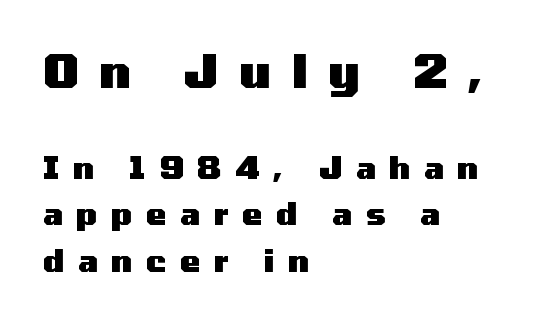
Q: Is the text bold? A: Yes.
Q: Is the text italic (slanted)? A: No, it is upright.
Q: Is the typeface a serif or a sans-serif typeface? A: Sans-serif.
Q: Is the text underlined? A: No.
Q: How is the paragraph aligned? A: Left-aligned.
Q: Is the spacing between letters normal or unusually wide? A: Unusually wide.
Q: Is the spacing between lines tight, normal or loose? A: Normal.
Q: Which block of text is set in a larger size, the first (top) or the second (bottom)? A: The first (top) one.
Q: Width (condensed, normal, or wide)? A: Wide.
Q: Stroke contrast? A: Medium.
Q: x-height? A: Medium.
Q: Monospaced? A: No.
